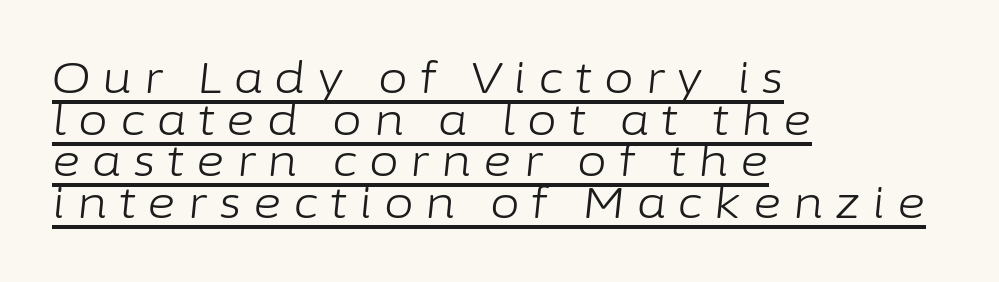
Q: Is the text bold? A: No.
Q: Is the text italic (slanted)? A: Yes, it leans right by about 6 degrees.
Q: Is the text underlined? A: Yes.
Q: How is the paragraph aligned? A: Left-aligned.
Q: Is the spacing between letters normal or unusually wide? A: Unusually wide.
Q: Is the spacing between lines tight, normal or loose? A: Tight.
Q: Width (condensed, normal, or wide)? A: Normal.
Q: Stroke contrast? A: Low.
Q: x-height? A: Medium.
Q: Monospaced? A: No.
